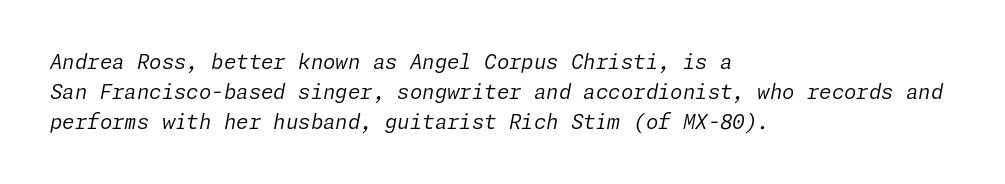
Q: Is the text bold? A: No.
Q: Is the text italic (slanted)? A: Yes, it leans right by about 11 degrees.
Q: Is the text underlined? A: No.
Q: How is the paragraph aligned? A: Left-aligned.
Q: Is the spacing between letters normal or unusually wide? A: Normal.
Q: Is the spacing between lines tight, normal or loose? A: Normal.
